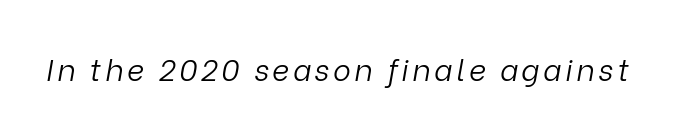
The image shows 30 px light type, italic (leaning right); set not underlined; low stroke contrast and a medium x-height.
